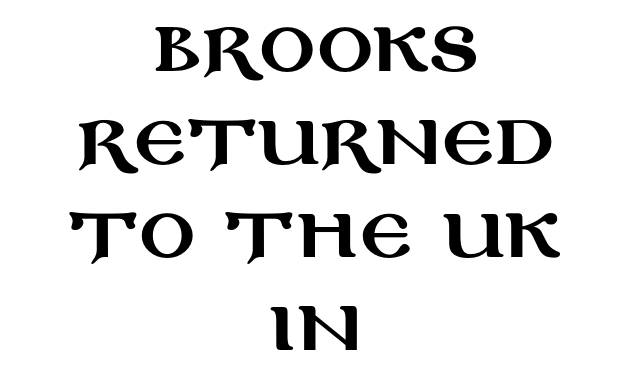
The rendering uses natural spacing where letterforms have individual widths. Nope, no serifs anywhere on these letters. Descenders hang freely into open space. The passage shown has conventional tracking throughout. Quick note: interline space is typical.
